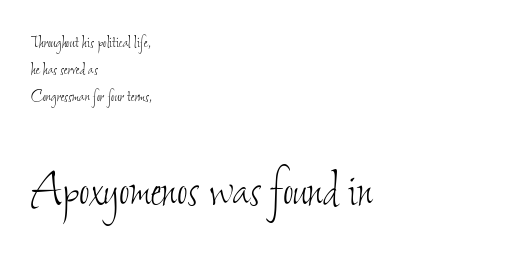
The image shows 57 px thin, condensed type; set left-aligned, normal line spacing (1.43x), normal letter spacing, not underlined; the second (bottom) block is 3.0x larger; low stroke contrast and a small x-height.
